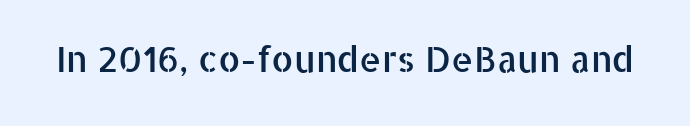
{"serif": "no", "italic": "no", "width": "normal", "stroke_contrast": "low", "x_height": "medium", "monospaced": "no", "underline": "no", "letter_spacing": "normal", "letter_spacing_em": 0.0, "glyph_px": 35}
